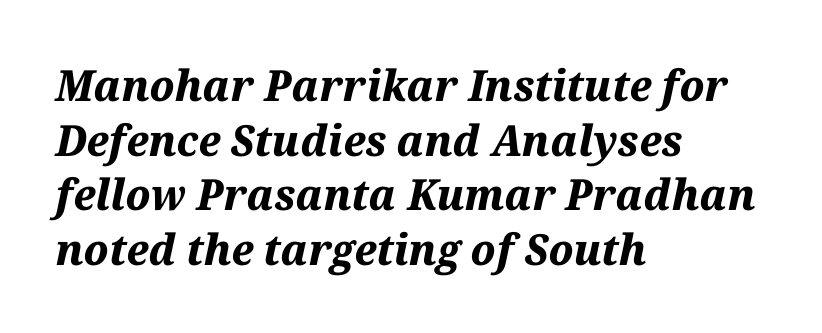
Q: Is the text bold? A: Yes.
Q: Is the text italic (slanted)? A: Yes, it leans right by about 12 degrees.
Q: Is the text underlined? A: No.
Q: How is the paragraph aligned? A: Left-aligned.
Q: Is the spacing between letters normal or unusually wide? A: Normal.
Q: Is the spacing between lines tight, normal or loose? A: Normal.
Q: Width (condensed, normal, or wide)? A: Normal.
Q: Stroke contrast? A: Medium.
Q: x-height? A: Medium.
Q: Monospaced? A: No.
